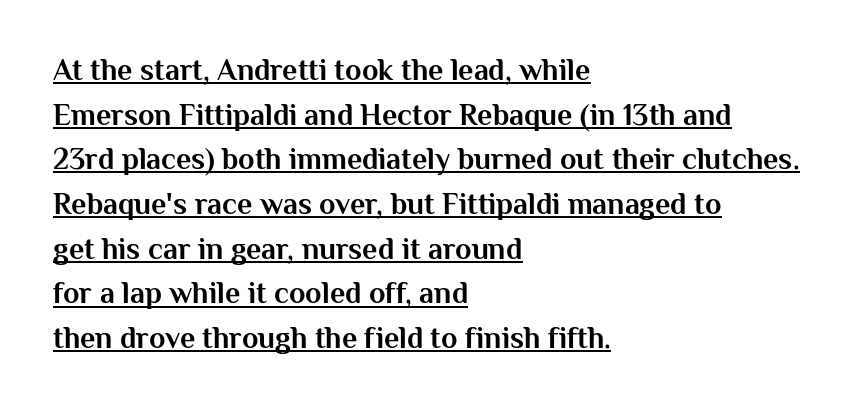
The image shows 30 px bold sans-serif type, upright; set left-aligned, normal line spacing (1.49x), normal letter spacing, underlined; medium stroke contrast and a medium x-height.
